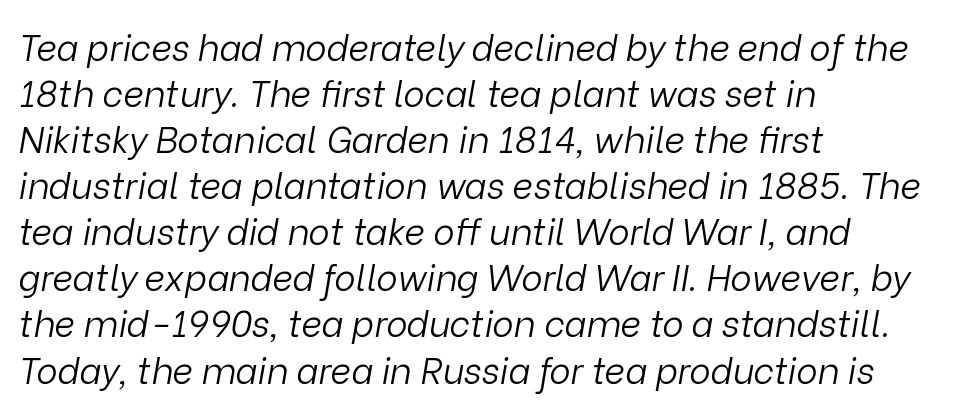
{"italic": "yes", "lean": "right", "slant_degrees": 9, "bold": "no", "weight": "light", "width": "normal", "stroke_contrast": "low", "x_height": "medium", "monospaced": "no", "underline": "no", "align": "left", "line_spacing": "normal", "line_spacing_ratio": 1.28, "letter_spacing": "normal", "letter_spacing_em": 0.0, "glyph_px": 36}
